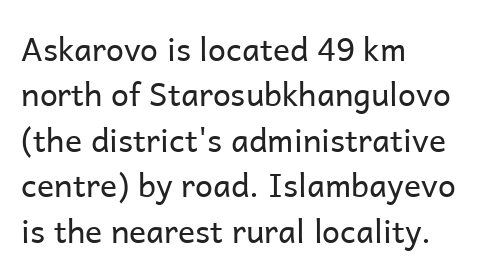
The image shows 32 px regular-weight sans-serif type, upright; set left-aligned, normal line spacing (1.42x), normal letter spacing, not underlined; low stroke contrast and a medium x-height.
